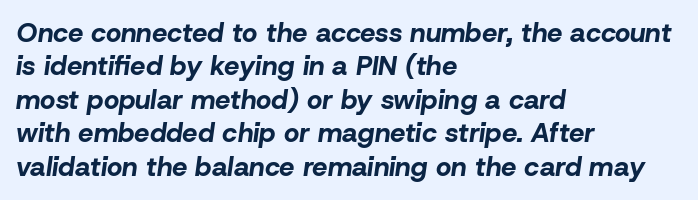
Q: Is the text bold? A: Yes.
Q: Is the text italic (slanted)? A: Yes, it leans right by about 8 degrees.
Q: Is the text underlined? A: No.
Q: How is the paragraph aligned? A: Left-aligned.
Q: Is the spacing between letters normal or unusually wide? A: Normal.
